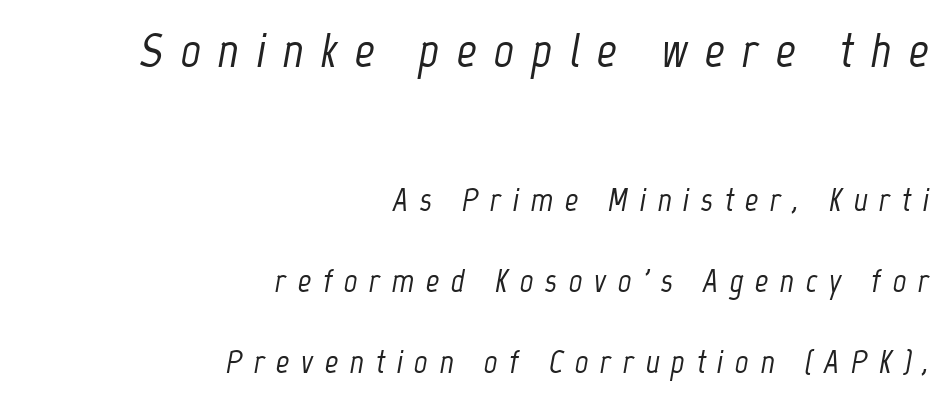
The image shows 49 px condensed type, italic (leaning right); set right-aligned, loose line spacing (2.45x), unusually wide letter spacing (+0.35 em), not underlined; the first (top) block is 1.48x larger; low stroke contrast and a medium x-height.
